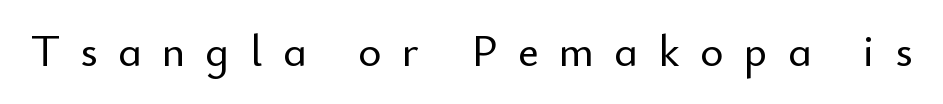
{"serif": "no", "italic": "no", "width": "normal", "stroke_contrast": "low", "x_height": "small", "monospaced": "no", "underline": "no", "letter_spacing": "wide", "letter_spacing_em": 0.47, "glyph_px": 44}
